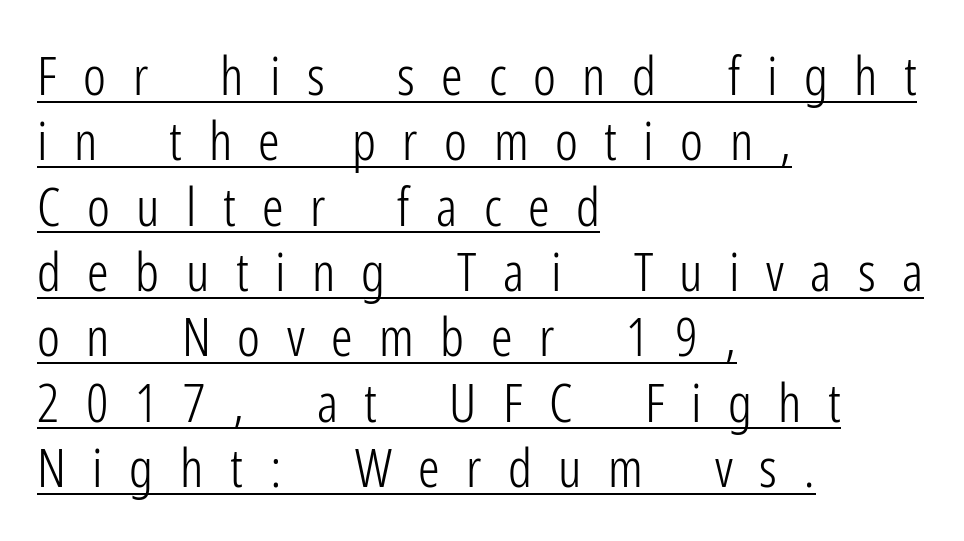
Q: Is the text bold? A: No.
Q: Is the text italic (slanted)? A: No, it is upright.
Q: Is the typeface a serif or a sans-serif typeface? A: Sans-serif.
Q: Is the text underlined? A: Yes.
Q: How is the paragraph aligned? A: Left-aligned.
Q: Is the spacing between letters normal or unusually wide? A: Unusually wide.
Q: Width (condensed, normal, or wide)? A: Condensed.
Q: Stroke contrast? A: Low.
Q: x-height? A: Medium.
Q: Monospaced? A: No.
